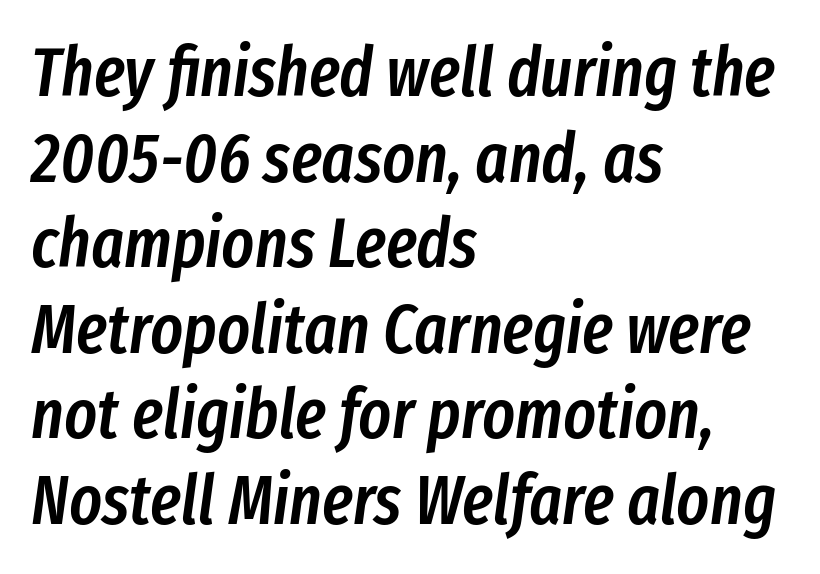
The gap between lines stays unmarked. Proportional: the letters do not fall into vertical columns. The face used here is a semibold: visibly heavier than regular, lighter than bold. Notice how the stems are inclined rather than vertical — that's the hallmark of italics. Is the block centered? No — it sits flush against the left margin. Short note: letters normally spaced.
